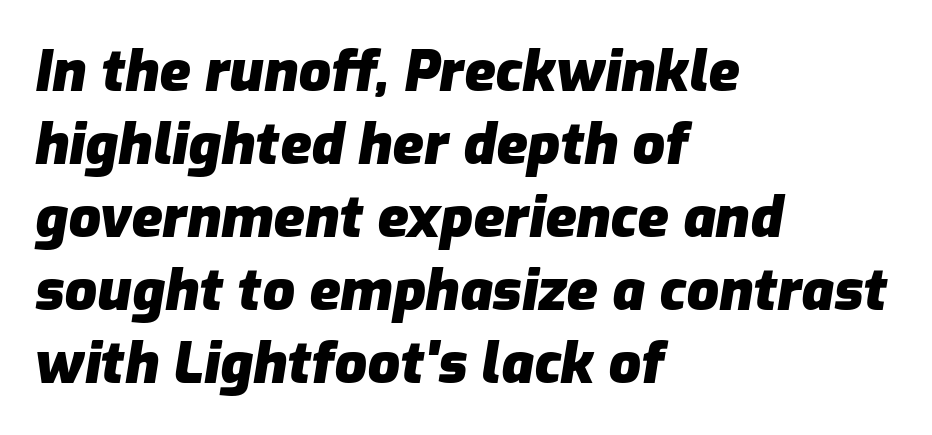
The foot of each line stays bare and open. Slanted lettering throughout. The lines are quadded left. Bold? Absolutely — the strokes are thick and heavy.
